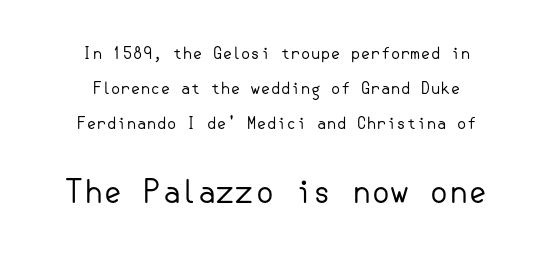
The whitespace from short lines is split evenly between both sides. How are the letters spaced? Ordinarily, with no added tracking. The font is comparable to plain body text, perhaps lighter. This rendering employs a face without finishing strokes, i.e., a sans-serif. When letters stand straight like this, we call the style roman or upright. The passage shown stacks its lines with a broad gap.
